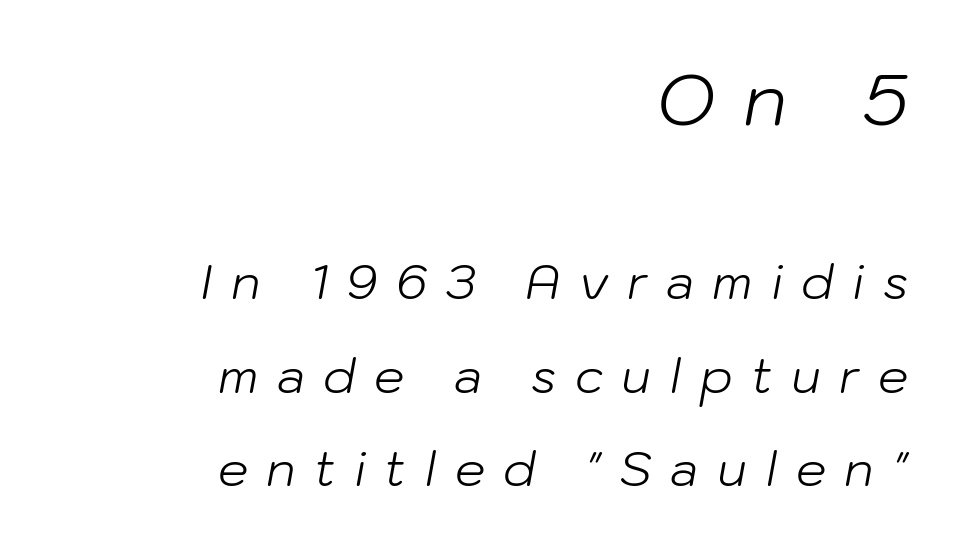
Q: Is the text bold? A: No.
Q: Is the text italic (slanted)? A: Yes, it leans right by about 10 degrees.
Q: Is the text underlined? A: No.
Q: How is the paragraph aligned? A: Right-aligned.
Q: Is the spacing between letters normal or unusually wide? A: Unusually wide.
Q: Is the spacing between lines tight, normal or loose? A: Loose.
Q: Which block of text is set in a larger size, the first (top) or the second (bottom)? A: The first (top) one.
Q: Width (condensed, normal, or wide)? A: Normal.
Q: Stroke contrast? A: Low.
Q: x-height? A: Medium.
Q: Monospaced? A: No.
